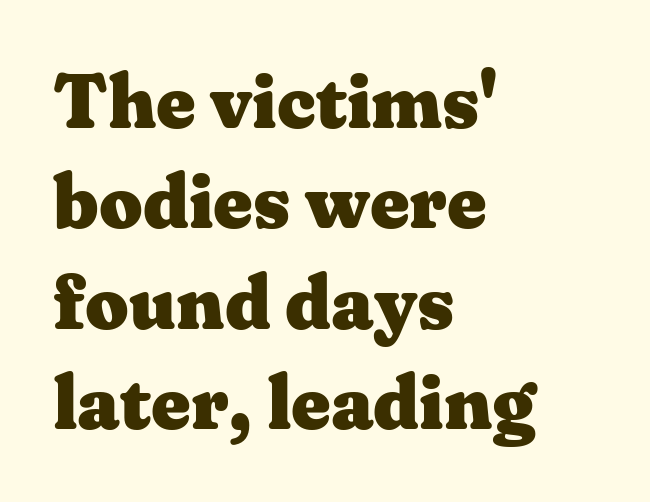
Varying glyph widths throughout — classic text-font behaviour. As a designer I'd log this as weight 700, bold. There is no visible air inserted between adjacent glyphs. Horizontal bands of white between lines are of average thickness. The lettering stays uniformly vertical, giving the passage a roman look. Where is the straight margin? On the left.
